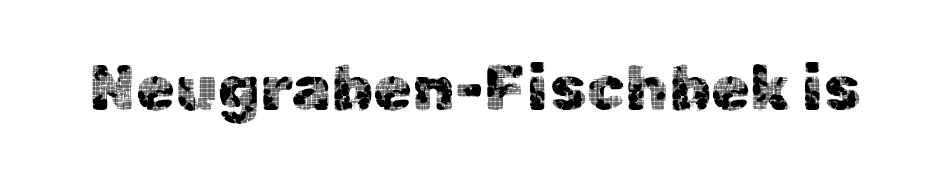
The image shows 63 px sans-serif type, upright; set normal letter spacing, not underlined; a medium x-height.
